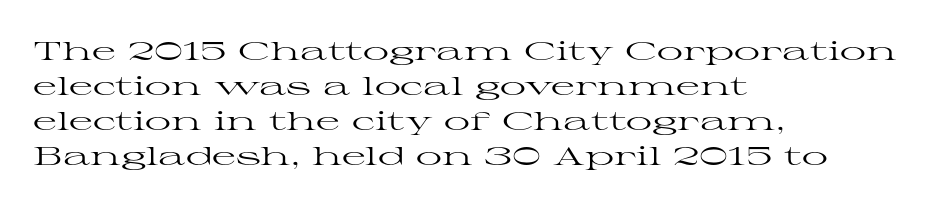
{"italic": "no", "bold": "no", "underline": "no", "align": "left", "line_spacing": "normal", "line_spacing_ratio": 1.35, "letter_spacing": "normal", "letter_spacing_em": 0.0, "glyph_px": 26}
